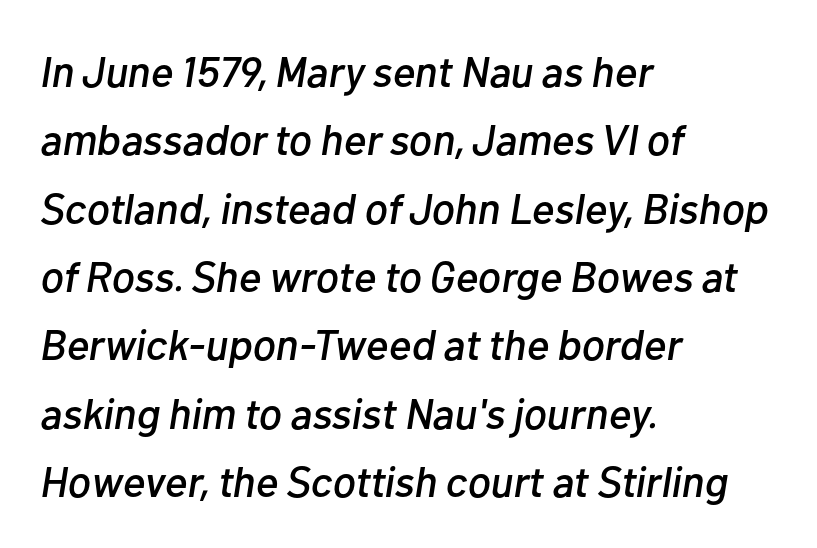
Q: Is the text italic (slanted)? A: Yes, it leans right by about 10 degrees.
Q: Is the text underlined? A: No.
Q: How is the paragraph aligned? A: Left-aligned.
Q: Is the spacing between letters normal or unusually wide? A: Normal.
Q: Is the spacing between lines tight, normal or loose? A: Normal.
Q: Width (condensed, normal, or wide)? A: Normal.
Q: Stroke contrast? A: Low.
Q: x-height? A: Medium.
Q: Monospaced? A: No.
